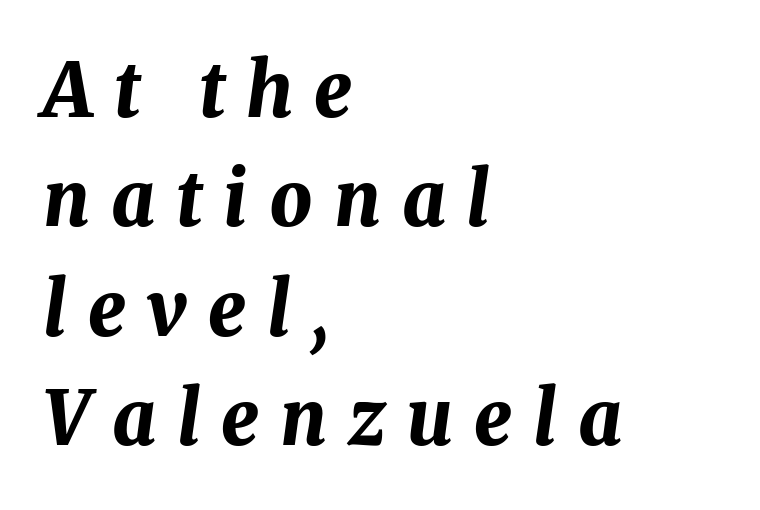
Q: Is the text bold? A: Yes.
Q: Is the text italic (slanted)? A: Yes, it leans right by about 8 degrees.
Q: Is the text underlined? A: No.
Q: How is the paragraph aligned? A: Left-aligned.
Q: Is the spacing between letters normal or unusually wide? A: Unusually wide.
Q: Is the spacing between lines tight, normal or loose? A: Normal.
Q: Width (condensed, normal, or wide)? A: Normal.
Q: Stroke contrast? A: Medium.
Q: x-height? A: Medium.
Q: Monospaced? A: No.
